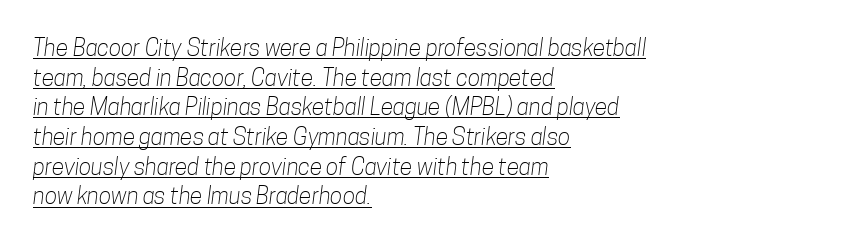
Q: Is the text bold? A: No.
Q: Is the text underlined? A: Yes.
Q: How is the paragraph aligned? A: Left-aligned.
Q: Is the spacing between letters normal or unusually wide? A: Normal.
Q: Is the spacing between lines tight, normal or loose? A: Normal.
